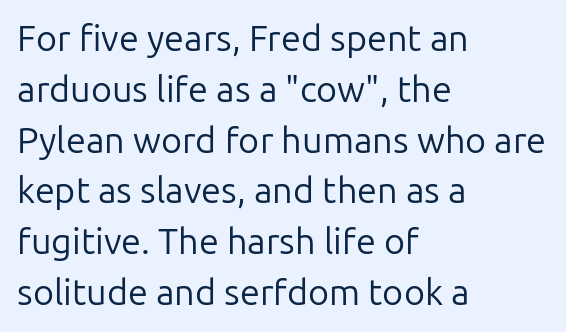
Weight: in the light-to-regular range. Posture: vertical. Each letter's strokes conclude bluntly, with no projecting serifs. Words appear dense and cohesive because spacing is normal.
